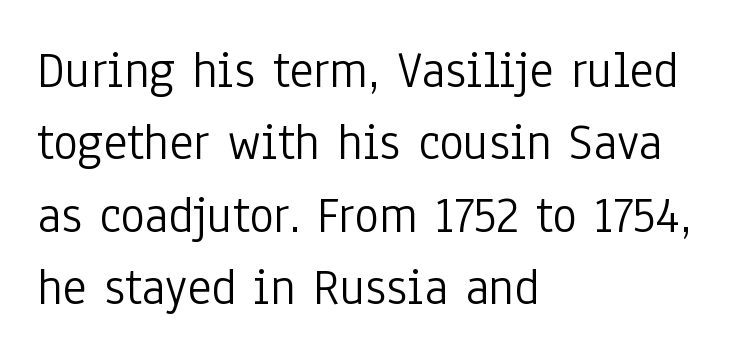
{"serif": "no", "italic": "no", "bold": "no", "weight": "light", "width": "condensed", "stroke_contrast": "low", "x_height": "medium", "monospaced": "no", "underline": "no", "align": "left", "line_spacing": "normal", "line_spacing_ratio": 1.39, "letter_spacing": "normal", "letter_spacing_em": 0.0, "glyph_px": 52}
